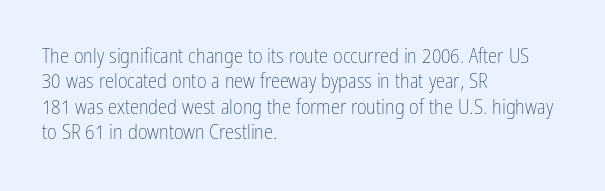
The image shows 21 px text type, upright; set left-aligned, line spacing 1.21x, normal letter spacing, not underlined.
